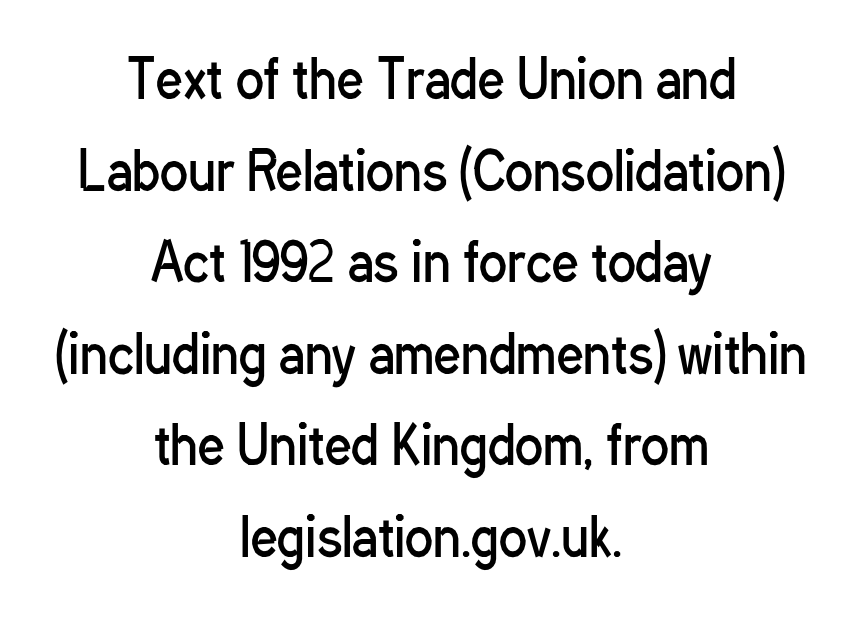
The image shows 52 px regular-weight, condensed sans-serif type, upright; set centered, line spacing 1.76x, normal letter spacing, not underlined; low stroke contrast and a medium x-height.
